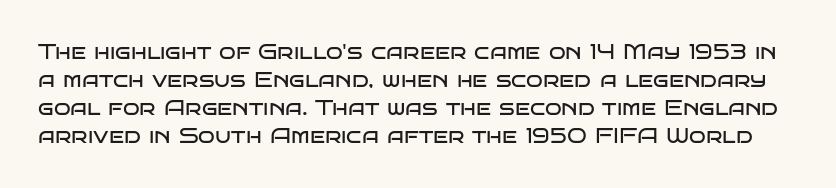
The passage shown is not bold in any degree. Italic? Not at all — the glyphs are vertical. A typesetter would call this leading conventional body-copy spacing. A clean baseline with only descenders dipping below it. Nobody touched the tracking dial on this one.
